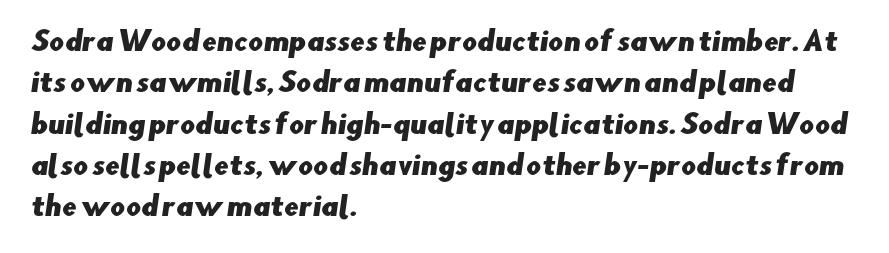
{"underline": "no", "align": "left", "line_spacing": "normal", "line_spacing_ratio": 1.59, "letter_spacing": "normal", "letter_spacing_em": 0.0, "glyph_px": 26}
